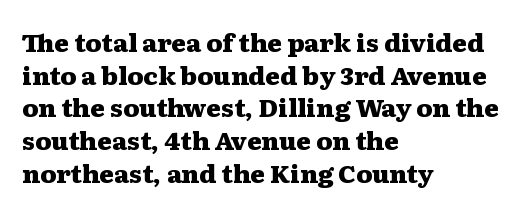
{"italic": "no", "bold": "yes", "underline": "no", "align": "left", "line_spacing": "normal", "line_spacing_ratio": 1.31, "letter_spacing": "normal", "letter_spacing_em": 0.0, "glyph_px": 25}
